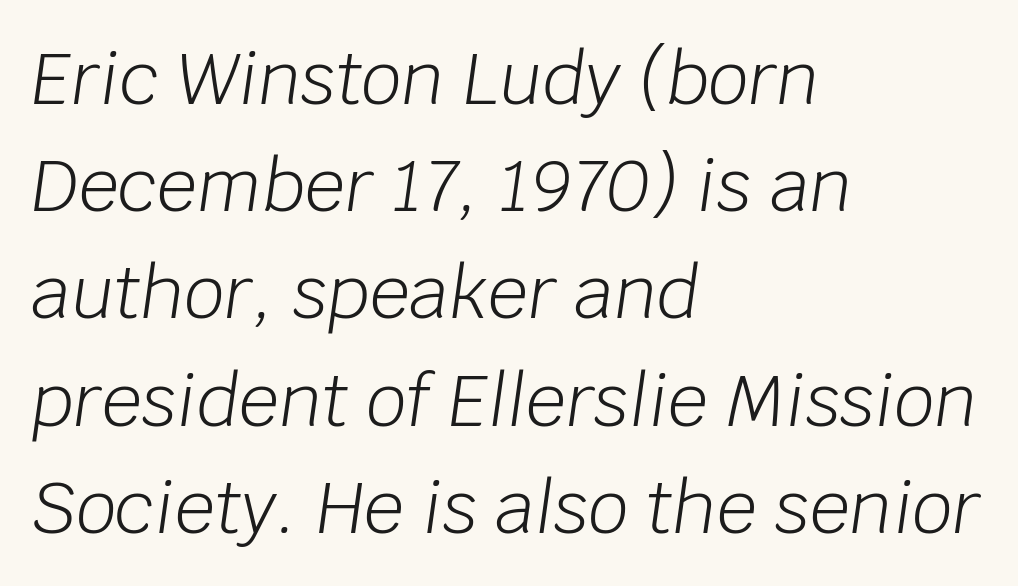
The image shows 71 px light type, italic (leaning right); set left-aligned, normal line spacing (1.51x), normal letter spacing, not underlined; low stroke contrast and a large x-height.
